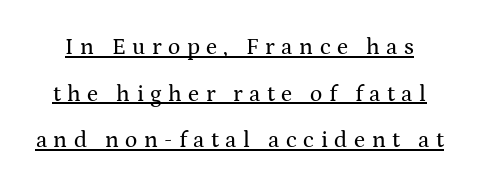
Do the letters lean? They stand straight. Honestly, the rows look like they've been pulled way apart. Beneath each row of characters lies a ruled line. The gaps between neighbouring characters are conspicuously large.
